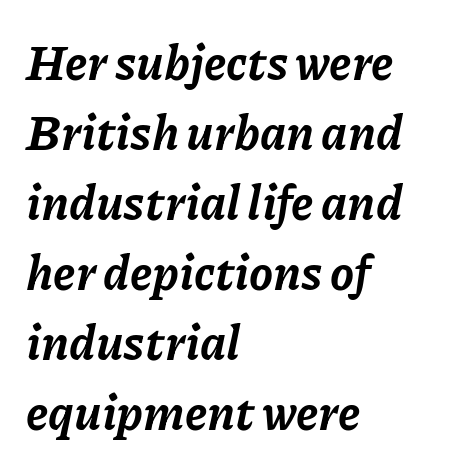
The image shows 48 px bold type, italic (leaning right); set left-aligned, normal line spacing (1.46x), normal letter spacing, not underlined; low stroke contrast and a medium x-height.
